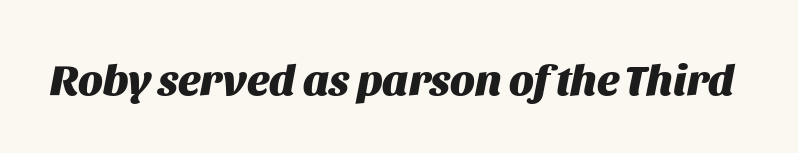
Plenty of ink on the page — the face is bold. The typography opts for an oblique posture over an upright one. Words float on clear page, feet unadorned. The type is set solid horizontally, with unmodified tracking. Do the characters align in a grid? No, the font is proportional.
